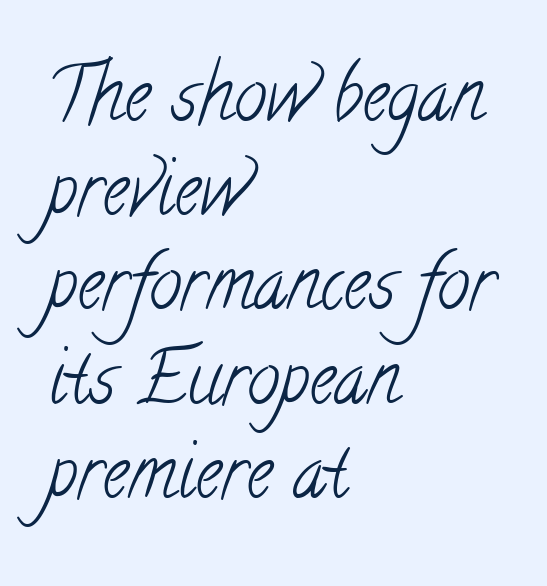
The image shows 73 px light, condensed serif type; set left-aligned, normal line spacing (1.29x), normal letter spacing, not underlined; low stroke contrast and a small x-height.
